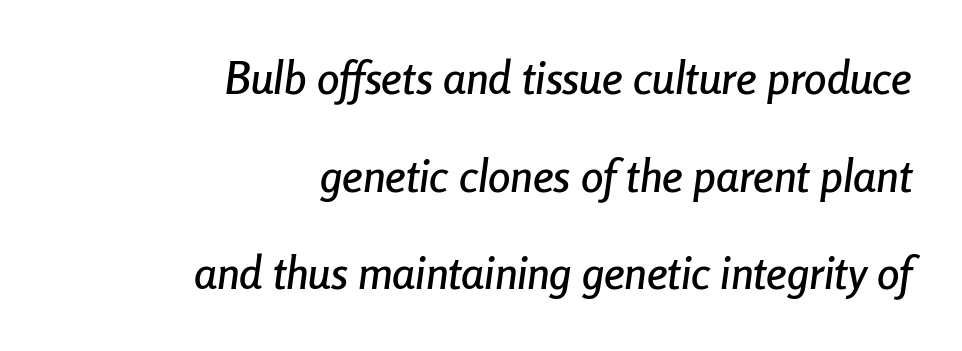
Q: Is the text italic (slanted)? A: Yes, it leans right by about 8 degrees.
Q: Is the text underlined? A: No.
Q: How is the paragraph aligned? A: Right-aligned.
Q: Is the spacing between letters normal or unusually wide? A: Normal.
Q: Is the spacing between lines tight, normal or loose? A: Loose.
Q: Width (condensed, normal, or wide)? A: Condensed.
Q: Stroke contrast? A: Low.
Q: x-height? A: Medium.
Q: Monospaced? A: No.
